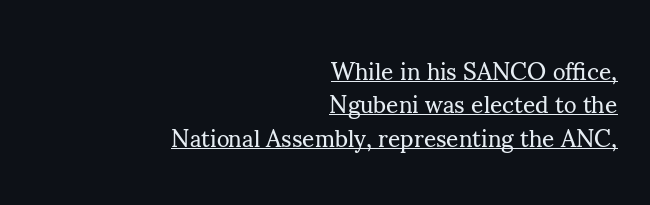
Regular leading. The typesetter chose a ragged-left arrangement here. Letter spacing: default. Emphasis is given by a line drawn under the lettering.
